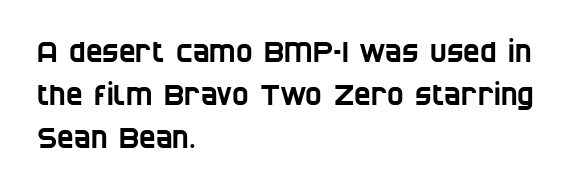
The image shows 28 px condensed sans-serif type; set left-aligned, normal line spacing (1.53x), normal letter spacing, not underlined; low stroke contrast and a large x-height.
